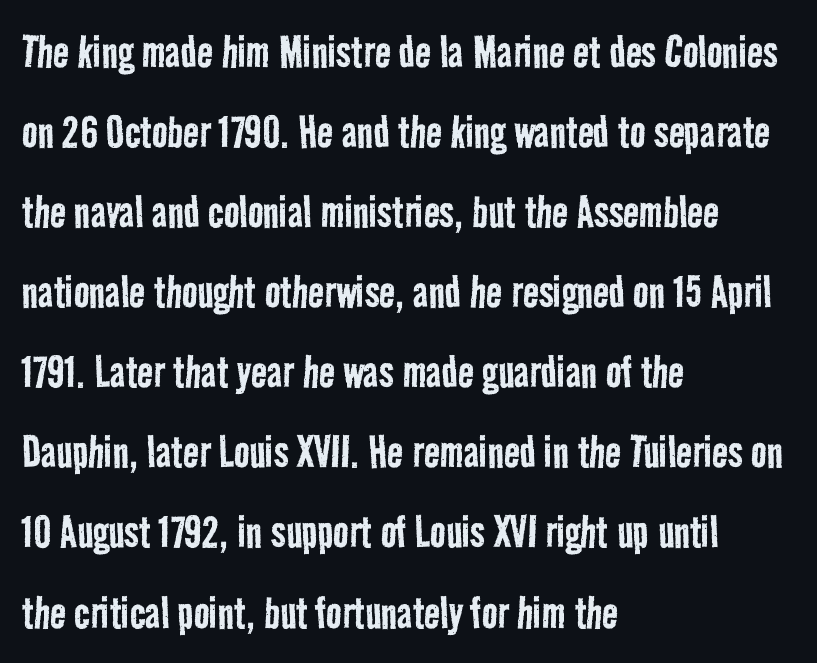
Compared with a centered layout, this one pins lines to the left instead. Stem width sits at or under what a default text font uses. Does the type have serifs? No, each stem ends abruptly. Spacing verdict: proportional, widths tailored to each character. Each new line begins a customary step beneath the previous one. Rule under the text: the space is simply empty.
